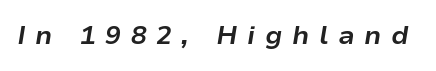
Pretty heavy lettering here — definitely bold. Rule under the text: the space is simply empty. Style check: oblique. Look at the tracking — it's clearly loosened, letters drifting apart.
